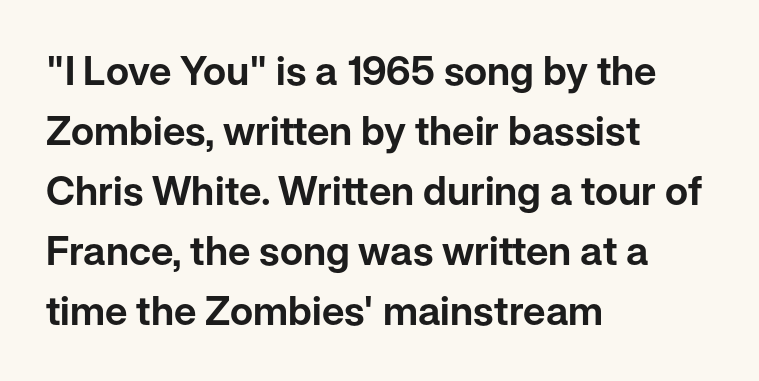
Q: Is the text italic (slanted)? A: No, it is upright.
Q: Is the typeface a serif or a sans-serif typeface? A: Sans-serif.
Q: Is the text underlined? A: No.
Q: How is the paragraph aligned? A: Left-aligned.
Q: Is the spacing between letters normal or unusually wide? A: Normal.
Q: Is the spacing between lines tight, normal or loose? A: Normal.
Q: Width (condensed, normal, or wide)? A: Normal.
Q: Stroke contrast? A: Low.
Q: x-height? A: Medium.
Q: Monospaced? A: No.
